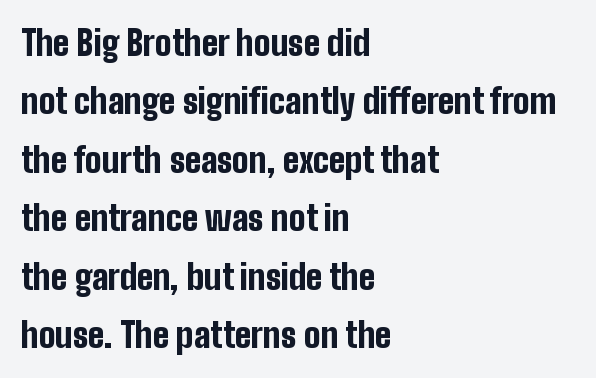
Q: Is the text bold? A: Yes.
Q: Is the text italic (slanted)? A: No, it is upright.
Q: Is the typeface a serif or a sans-serif typeface? A: Sans-serif.
Q: Is the text underlined? A: No.
Q: How is the paragraph aligned? A: Left-aligned.
Q: Is the spacing between letters normal or unusually wide? A: Normal.
Q: Is the spacing between lines tight, normal or loose? A: Normal.
Q: Width (condensed, normal, or wide)? A: Condensed.
Q: Stroke contrast? A: Low.
Q: x-height? A: Medium.
Q: Monospaced? A: No.
